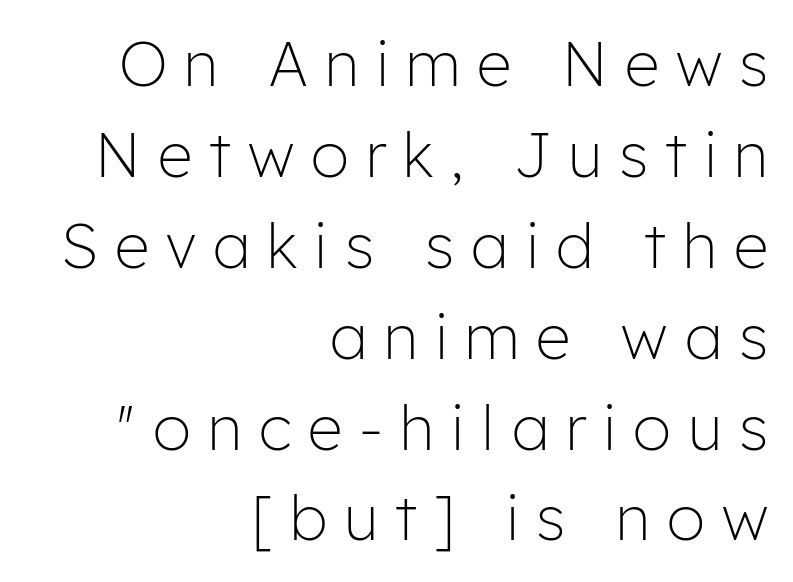
Q: Is the text bold? A: No.
Q: Is the text italic (slanted)? A: No, it is upright.
Q: Is the typeface a serif or a sans-serif typeface? A: Sans-serif.
Q: Is the text underlined? A: No.
Q: How is the paragraph aligned? A: Right-aligned.
Q: Is the spacing between letters normal or unusually wide? A: Unusually wide.
Q: Is the spacing between lines tight, normal or loose? A: Normal.
Q: Width (condensed, normal, or wide)? A: Normal.
Q: Stroke contrast? A: Low.
Q: x-height? A: Medium.
Q: Monospaced? A: No.
